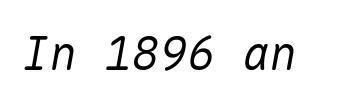
Q: Is the text italic (slanted)? A: Yes, it leans right by about 10 degrees.
Q: Is the text underlined? A: No.
Q: Is the spacing between letters normal or unusually wide? A: Normal.
Q: Width (condensed, normal, or wide)? A: Normal.
Q: Stroke contrast? A: Medium.
Q: x-height? A: Medium.
Q: Monospaced? A: Yes.
